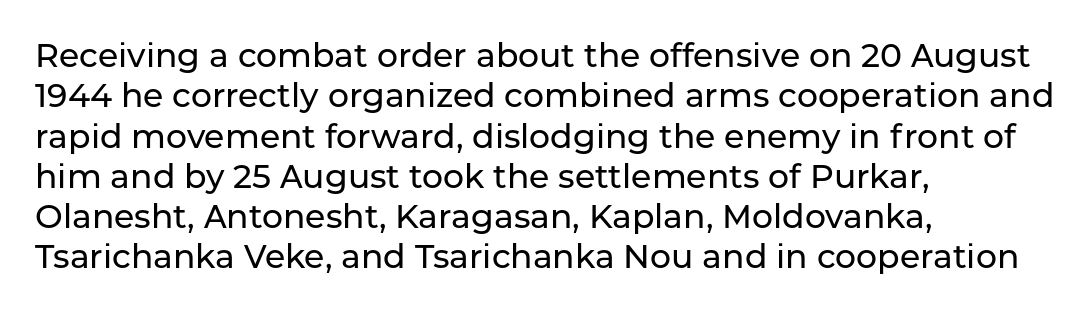
The image shows 33 px sans-serif type, upright; set left-aligned, line spacing 1.22x, normal letter spacing, not underlined; low stroke contrast and a medium x-height.
